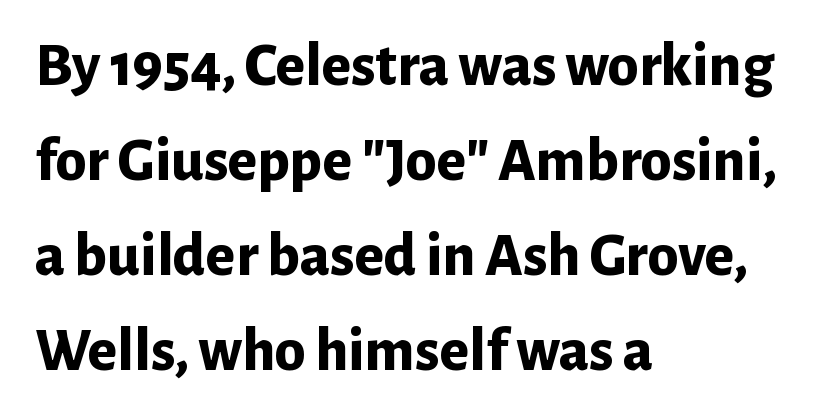
The image shows 62 px bold sans-serif type, upright; set left-aligned, normal line spacing (1.53x), normal letter spacing, not underlined; low stroke contrast and a medium x-height.
